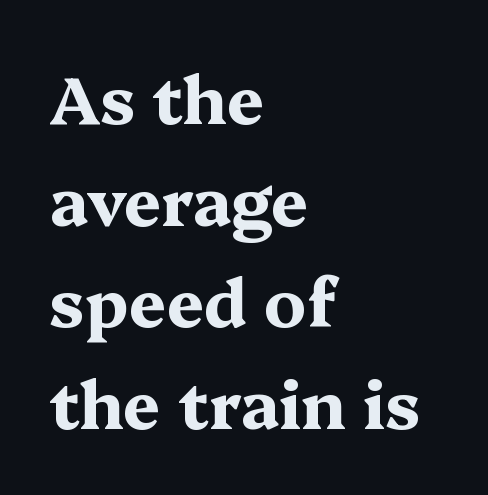
{"serif": "yes", "italic": "no", "bold": "yes", "weight": "bold", "width": "wide", "stroke_contrast": "medium", "x_height": "medium", "monospaced": "no", "underline": "no", "align": "left", "line_spacing": "normal", "line_spacing_ratio": 1.54, "letter_spacing": "normal", "letter_spacing_em": 0.0, "glyph_px": 66}
